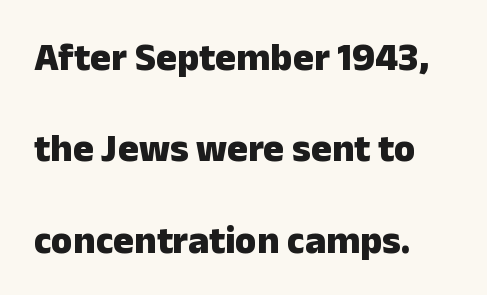
Q: Is the text bold? A: Yes.
Q: Is the text italic (slanted)? A: No, it is upright.
Q: Is the typeface a serif or a sans-serif typeface? A: Sans-serif.
Q: Is the text underlined? A: No.
Q: How is the paragraph aligned? A: Left-aligned.
Q: Is the spacing between letters normal or unusually wide? A: Normal.
Q: Is the spacing between lines tight, normal or loose? A: Loose.
Q: Width (condensed, normal, or wide)? A: Normal.
Q: Stroke contrast? A: Low.
Q: x-height? A: Medium.
Q: Monospaced? A: No.
